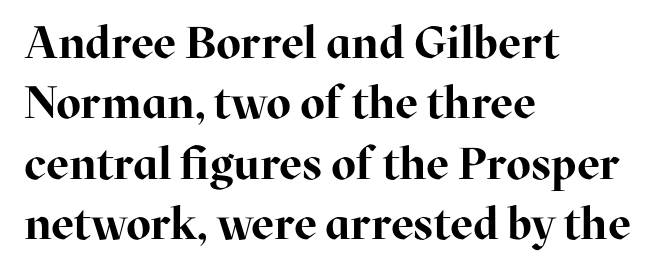
The image shows 45 px bold serif type, upright; set left-aligned, normal line spacing (1.34x), normal letter spacing, not underlined; high stroke contrast and a medium x-height.
